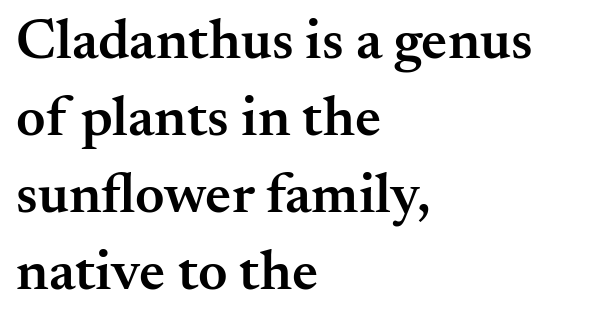
Italic? Not at all — the glyphs are vertical. Each letter keeps its own natural width here, so spacing adapts to shape. The rendering anchors every line to the left-hand side. Nobody drew a line under any word here. A bit beefed up — I'd call it semibold rather than bold. Regular leading.
